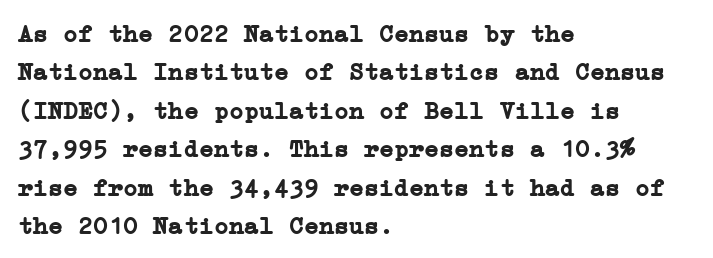
Here the glyphs are tracked normally, forming tight word shapes. Does the weight exceed regular? Yes, all the way to bold. The text block is weighted toward the left margin, trailing off unevenly rightward. Style check: upright. Notice how descenders clear the ascenders below comfortably — that's standard leading. Glance below the letters and you will spot only blank space.
